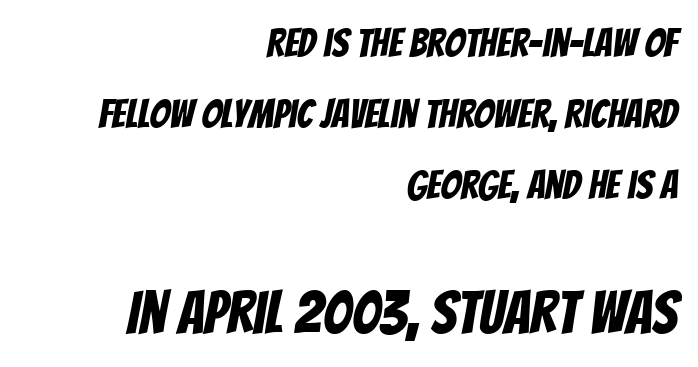
Q: Is the typeface a serif or a sans-serif typeface? A: Sans-serif.
Q: Is the text underlined? A: No.
Q: How is the paragraph aligned? A: Right-aligned.
Q: Is the spacing between letters normal or unusually wide? A: Normal.
Q: Which block of text is set in a larger size, the first (top) or the second (bottom)? A: The second (bottom) one.
Q: Width (condensed, normal, or wide)? A: Condensed.
Q: Stroke contrast? A: Low.
Q: x-height? A: Large.
Q: Monospaced? A: No.
